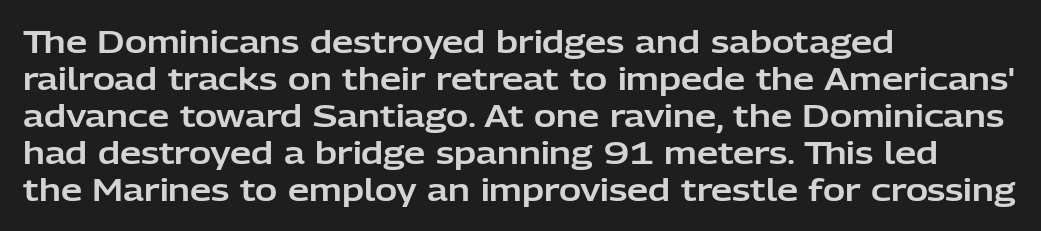
Q: Is the text italic (slanted)? A: No, it is upright.
Q: Is the typeface a serif or a sans-serif typeface? A: Sans-serif.
Q: Is the text underlined? A: No.
Q: How is the paragraph aligned? A: Left-aligned.
Q: Is the spacing between letters normal or unusually wide? A: Normal.
Q: Width (condensed, normal, or wide)? A: Normal.
Q: Stroke contrast? A: Low.
Q: x-height? A: Medium.
Q: Monospaced? A: No.
